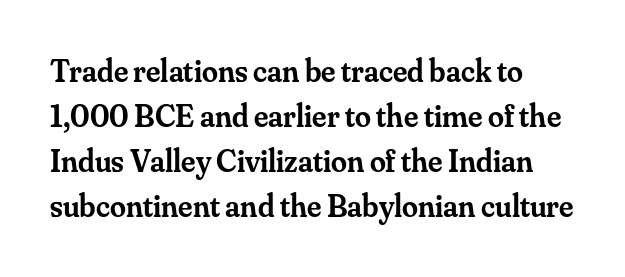
Q: Is the text bold? A: Semi-bold.
Q: Is the text italic (slanted)? A: No, it is upright.
Q: Is the typeface a serif or a sans-serif typeface? A: Serif.
Q: Is the text underlined? A: No.
Q: Is the spacing between letters normal or unusually wide? A: Normal.
Q: Is the spacing between lines tight, normal or loose? A: Normal.
Q: Width (condensed, normal, or wide)? A: Normal.
Q: Stroke contrast? A: Medium.
Q: x-height? A: Small.
Q: Monospaced? A: No.
